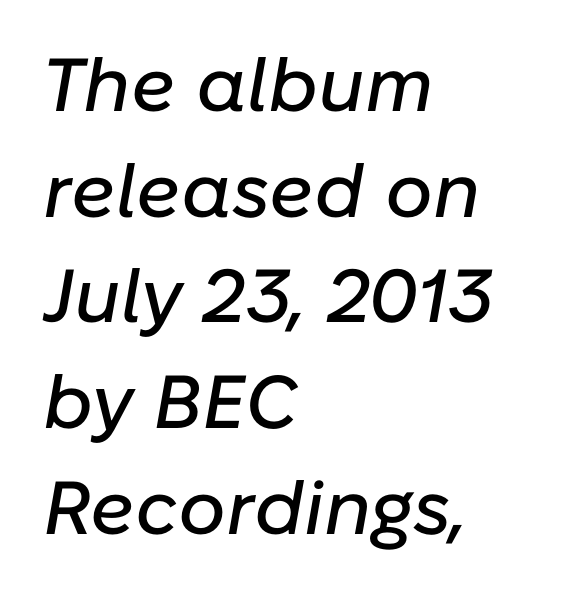
Q: Is the text italic (slanted)? A: Yes, it leans right by about 10 degrees.
Q: Is the text underlined? A: No.
Q: How is the paragraph aligned? A: Left-aligned.
Q: Is the spacing between letters normal or unusually wide? A: Normal.
Q: Is the spacing between lines tight, normal or loose? A: Normal.
Q: Width (condensed, normal, or wide)? A: Normal.
Q: Stroke contrast? A: Low.
Q: x-height? A: Medium.
Q: Monospaced? A: No.
